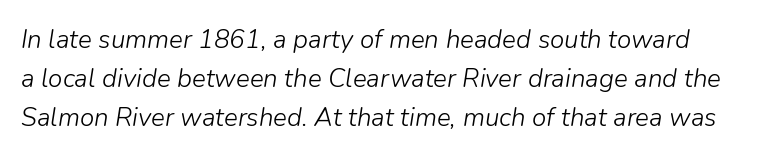
Q: Is the text bold? A: No.
Q: Is the text italic (slanted)? A: Yes, it leans right by about 9 degrees.
Q: Is the text underlined? A: No.
Q: Is the spacing between letters normal or unusually wide? A: Normal.
Q: Is the spacing between lines tight, normal or loose? A: Normal.
